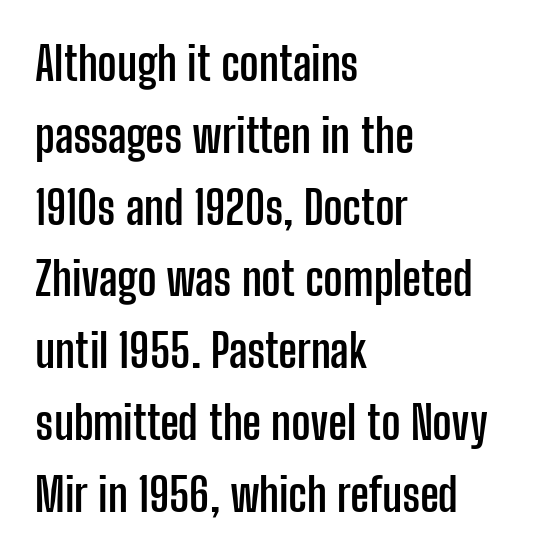
The image shows 46 px semibold, condensed sans-serif type, upright; set left-aligned, normal line spacing (1.56x), normal letter spacing, not underlined; low stroke contrast and a medium x-height.
